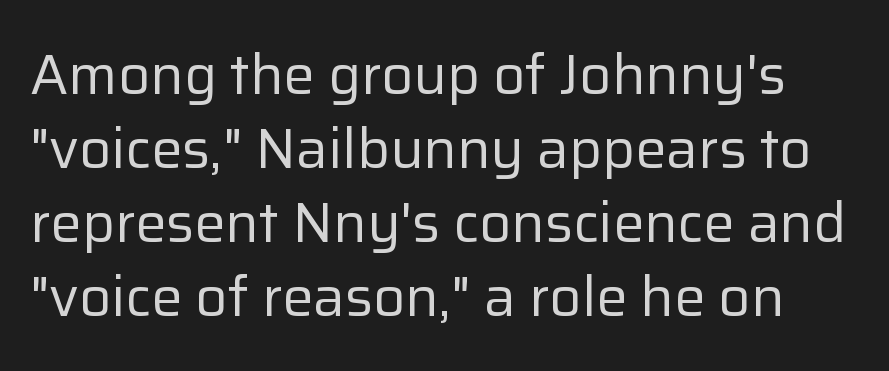
{"serif": "no", "italic": "no", "bold": "no", "weight": "regular", "width": "normal", "stroke_contrast": "low", "x_height": "medium", "monospaced": "no", "underline": "no", "line_spacing": "normal", "line_spacing_ratio": 1.32, "letter_spacing": "normal", "letter_spacing_em": 0.0, "glyph_px": 56}
